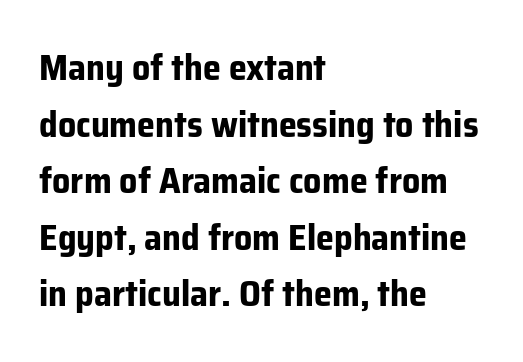
The rendering anchors every line to the left-hand side. The type family on display is of the sans-serif kind. Here the glyphs are tracked normally, forming tight word shapes. Rendered with straight, roman letterforms. The passage shown is typed in a proportional face where columns would drift. Whoever set this chose a conventional vertical rhythm.
